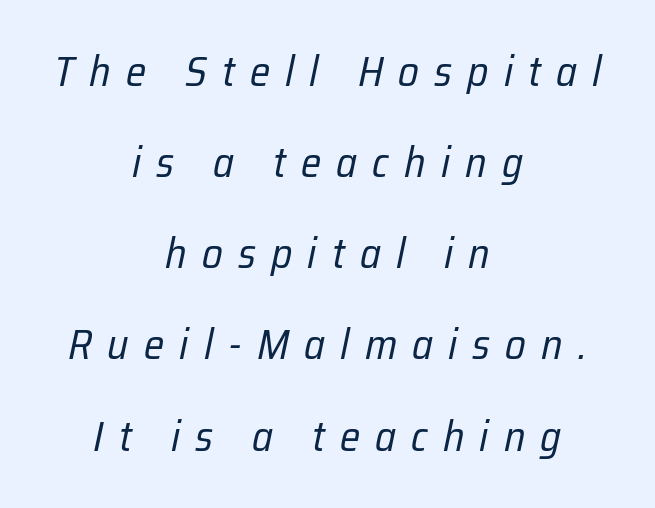
Q: Is the text bold? A: No.
Q: Is the text italic (slanted)? A: Yes, it leans right by about 12 degrees.
Q: Is the text underlined? A: No.
Q: How is the paragraph aligned? A: Centered.
Q: Is the spacing between letters normal or unusually wide? A: Unusually wide.
Q: Is the spacing between lines tight, normal or loose? A: Loose.
Q: Width (condensed, normal, or wide)? A: Condensed.
Q: Stroke contrast? A: Low.
Q: x-height? A: Medium.
Q: Monospaced? A: No.
